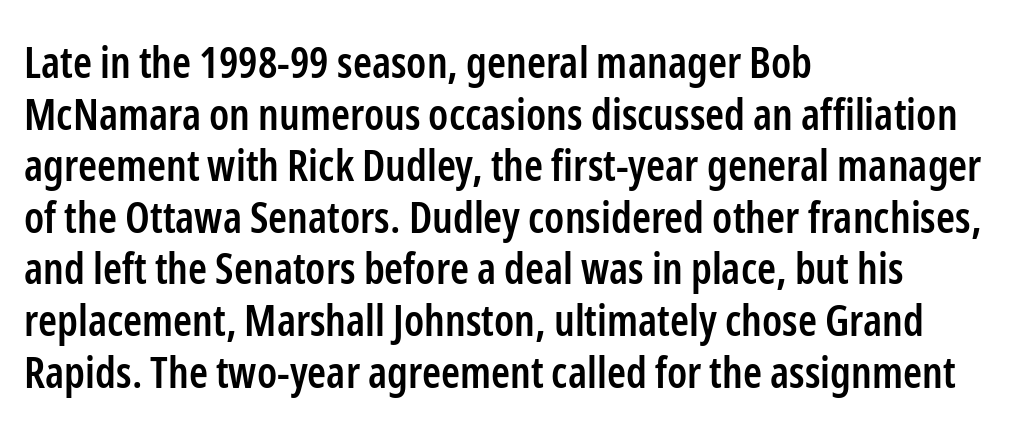
Casual observation: everything's shoved over to the left. Compared with typical body copy, the letter spacing here is the same. Quick note: underline off. Observe the absence of serifs on each vertical stroke in this sample. Emphasis by weight is partial: semibold. Designer's note — italics off, roman on.
